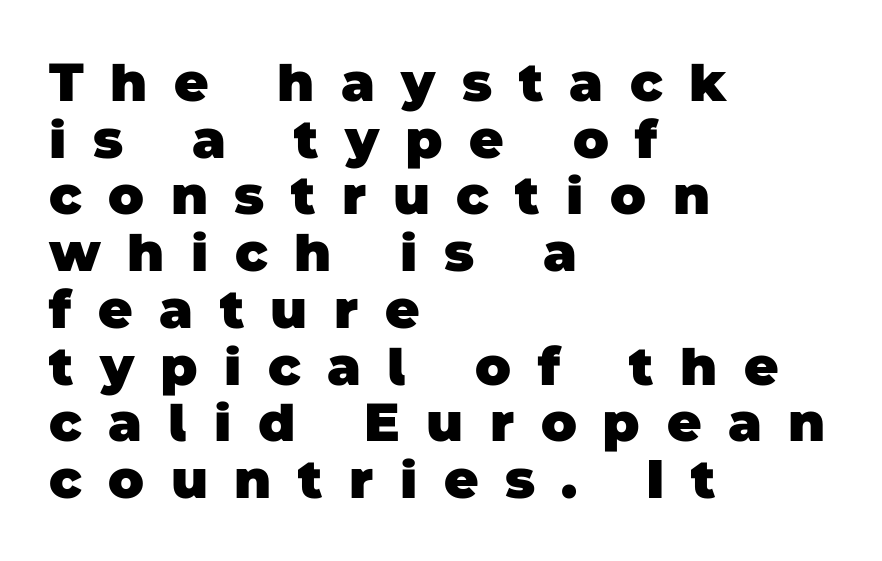
Q: Is the text bold? A: Yes.
Q: Is the typeface a serif or a sans-serif typeface? A: Sans-serif.
Q: Is the text underlined? A: No.
Q: How is the paragraph aligned? A: Left-aligned.
Q: Is the spacing between letters normal or unusually wide? A: Unusually wide.
Q: Is the spacing between lines tight, normal or loose? A: Tight.
Q: Width (condensed, normal, or wide)? A: Normal.
Q: Stroke contrast? A: Low.
Q: x-height? A: Large.
Q: Monospaced? A: No.
